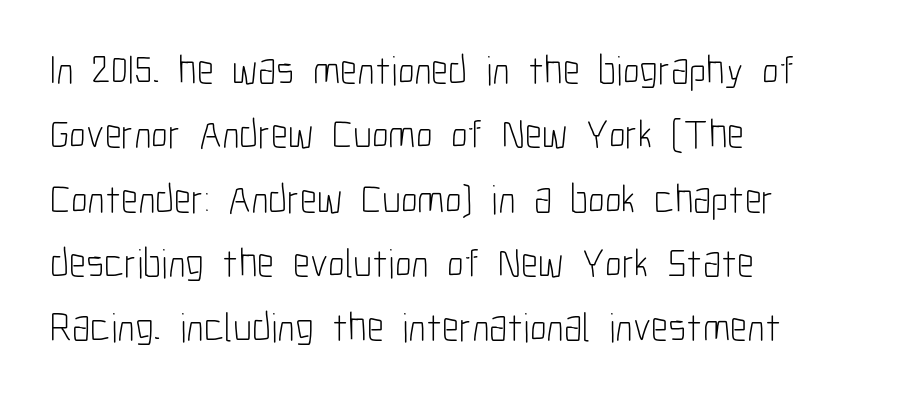
The lettering stays uniformly vertical, giving the passage a roman look. A normal amount of white space separates one row of letters from the next. The text was rendered using a sans face with plain stroke endings. The rendering uses natural spacing where letterforms have individual widths. Is the type heavy? It reads as light-to-regular instead. A student would call this left alignment; a typographer would say flush left, rag right.
